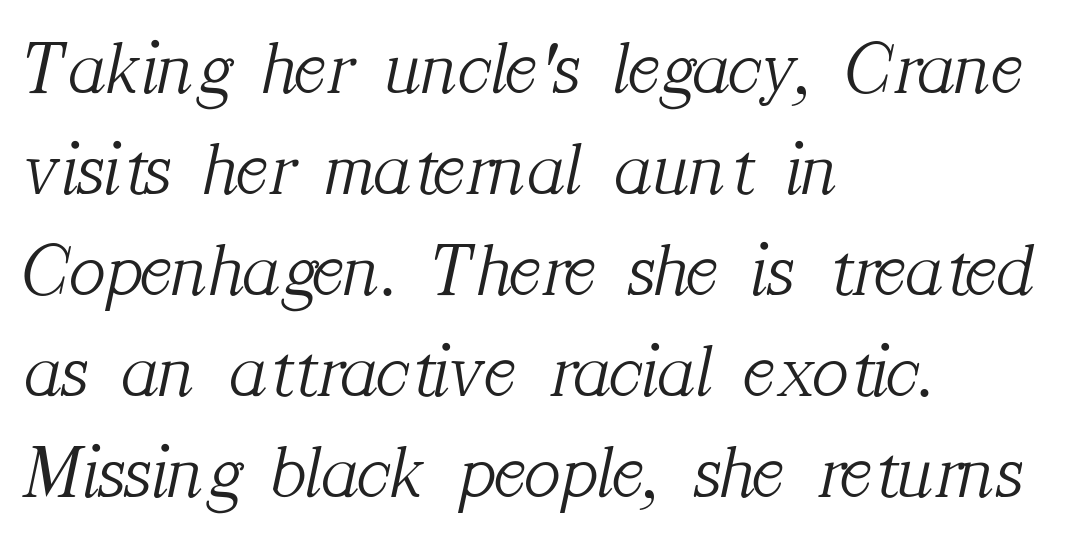
The image shows 76 px light serif type, italic (leaning right); set left-aligned, normal line spacing (1.33x), normal letter spacing, not underlined; medium stroke contrast and a medium x-height.
